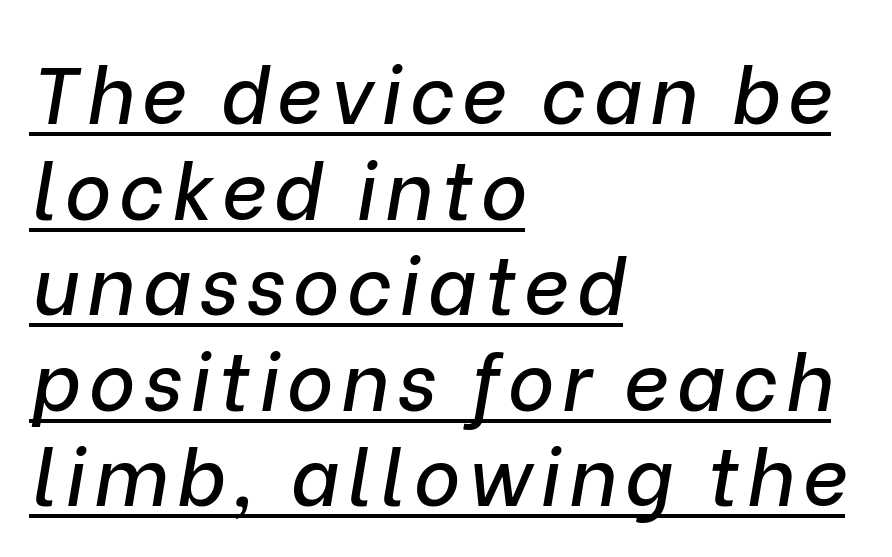
The image shows 79 px text type, italic (leaning right); set left-aligned, line spacing 1.21x, underlined; low stroke contrast and a medium x-height.
